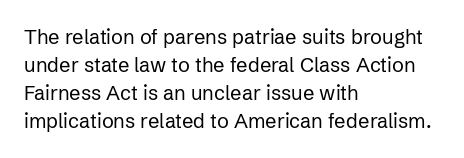
The image shows 20 px text type, upright; set left-aligned, normal line spacing (1.4x), normal letter spacing, not underlined.
